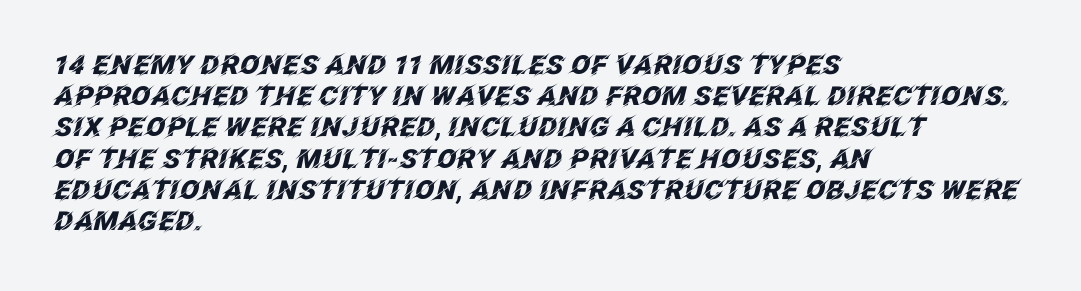
This is oblique type, the kind used for emphasis or titles. Anything drawn beneath the words? Only blank space. Tracking here is standard; glyphs follow each other at the usual distance. These lines are set flush left with a ragged right edge.
